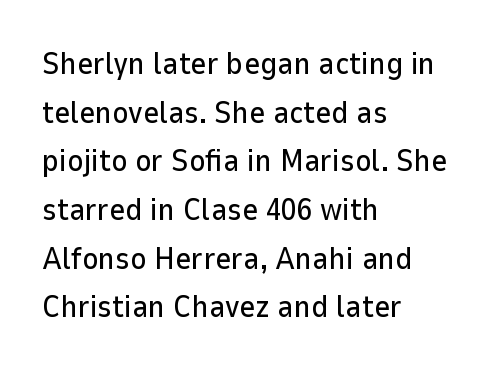
{"serif": "no", "italic": "no", "width": "normal", "stroke_contrast": "low", "x_height": "medium", "monospaced": "no", "underline": "no", "align": "left", "line_spacing": "normal", "line_spacing_ratio": 1.57, "letter_spacing": "normal", "letter_spacing_em": 0.0, "glyph_px": 31}
